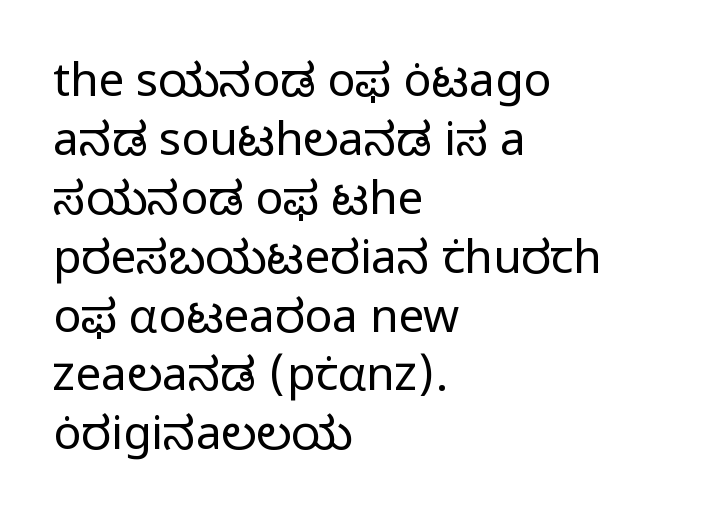
Designer's note — italics off, roman on. The leading is moderate, giving the passage an even texture. These lines are rendered in a variable-pitch font. Heft: none added — not bold. The passage shown is typeset with a sans-serif family. The foot of each line stays bare and open.
